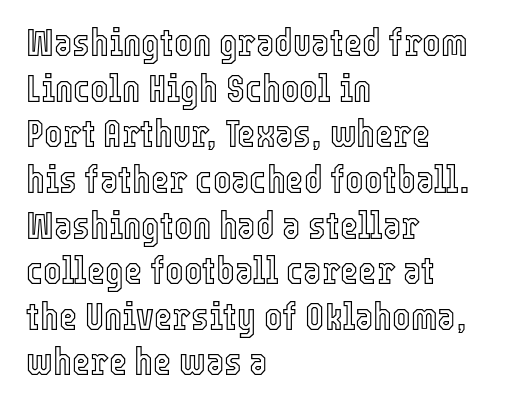
{"italic": "no", "width": "condensed", "x_height": "medium", "monospaced": "no", "underline": "no", "align": "left", "line_spacing_ratio": 1.17, "letter_spacing": "normal", "letter_spacing_em": 0.0, "glyph_px": 39}
